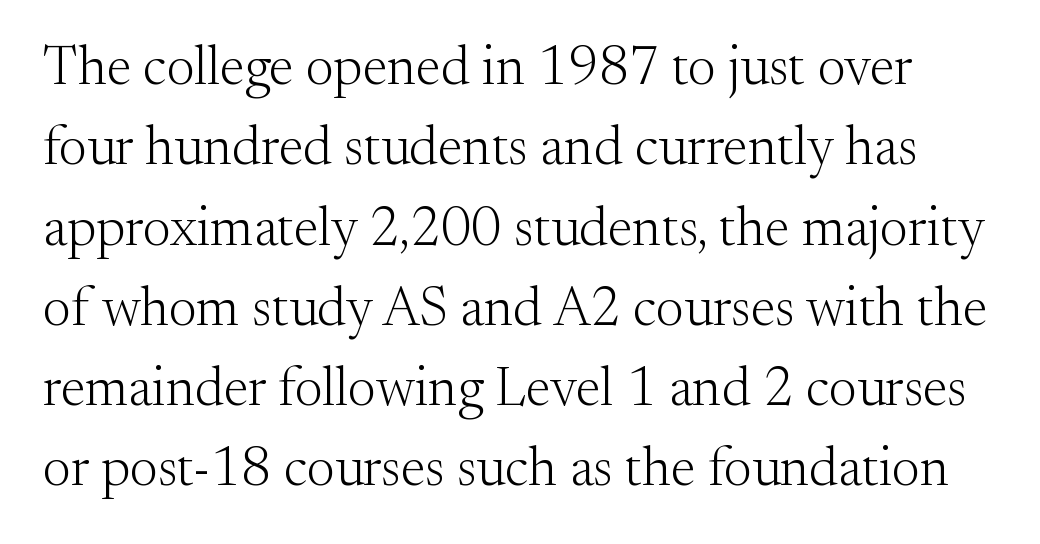
Q: Is the text bold? A: No.
Q: Is the text italic (slanted)? A: No, it is upright.
Q: Is the typeface a serif or a sans-serif typeface? A: Serif.
Q: Is the text underlined? A: No.
Q: Is the spacing between letters normal or unusually wide? A: Normal.
Q: Is the spacing between lines tight, normal or loose? A: Normal.
Q: Width (condensed, normal, or wide)? A: Normal.
Q: Stroke contrast? A: Medium.
Q: x-height? A: Small.
Q: Monospaced? A: No.
